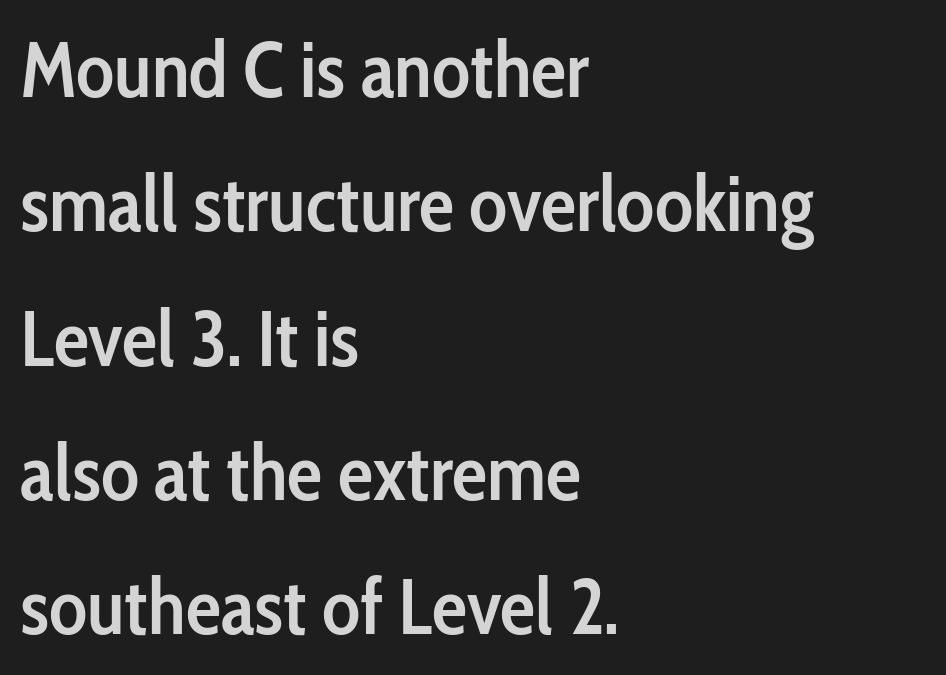
Short note: letters normally spaced. A clean baseline with only descenders dipping below it. Its strokes are somewhat broadened, the hallmark of semibold type. Nope, not italic — everything's standing straight. The space between consecutive lines is moderate. The text block is weighted toward the left margin, trailing off unevenly rightward.
